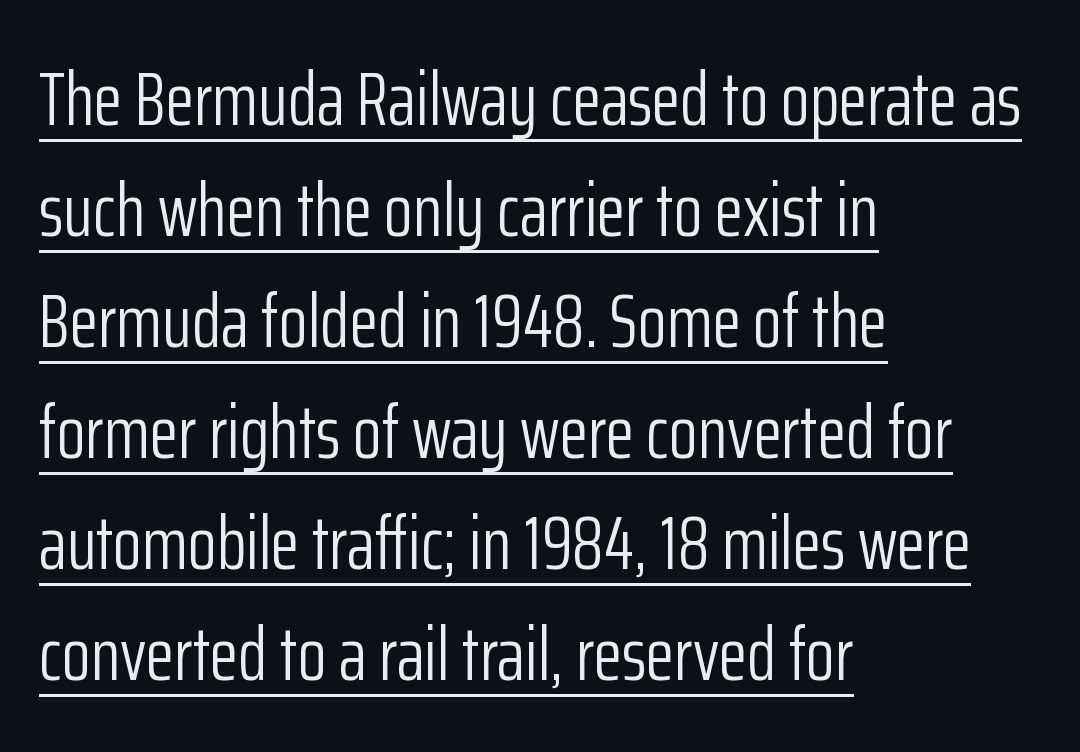
Q: Is the text bold? A: No.
Q: Is the text italic (slanted)? A: No, it is upright.
Q: Is the typeface a serif or a sans-serif typeface? A: Sans-serif.
Q: Is the text underlined? A: Yes.
Q: How is the paragraph aligned? A: Left-aligned.
Q: Is the spacing between letters normal or unusually wide? A: Normal.
Q: Is the spacing between lines tight, normal or loose? A: Normal.
Q: Width (condensed, normal, or wide)? A: Condensed.
Q: Stroke contrast? A: Low.
Q: x-height? A: Medium.
Q: Monospaced? A: No.
